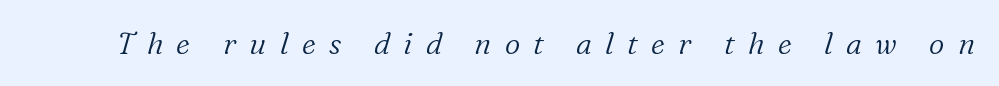
Rule under the text: the space is simply empty. These lines have a slow, spaced-out rhythm from letter to letter. This sample uses a serif face. The axis of the letterforms is tilted away from vertical. Here the designer chose a conventional face with non-uniform glyph widths. Heaviness? Minimal to ordinary, like unemphasized prose.
